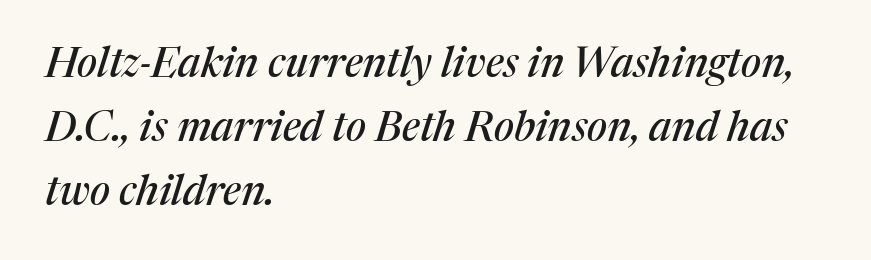
{"serif": "yes", "italic": "yes", "lean": "right", "slant_degrees": 17, "width": "normal", "stroke_contrast": "medium", "x_height": "medium", "monospaced": "no", "underline": "no", "align": "left", "line_spacing": "normal", "line_spacing_ratio": 1.56, "letter_spacing": "normal", "letter_spacing_em": 0.0, "glyph_px": 41}
